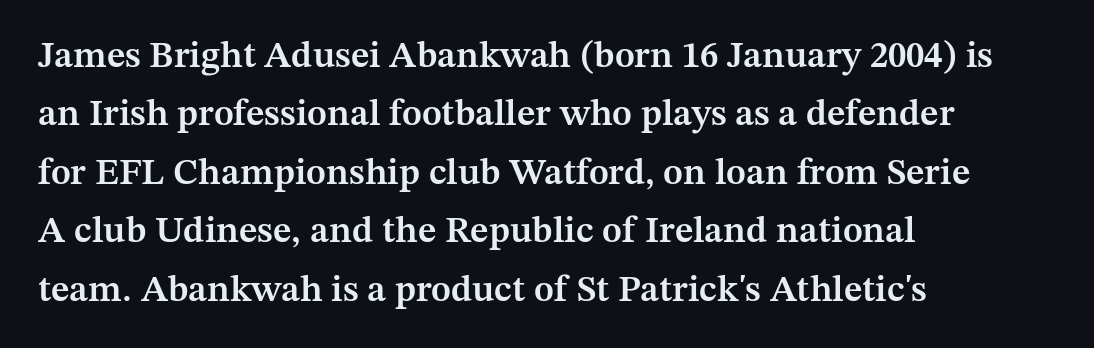
The image shows 37 px semibold serif type, upright; set left-aligned, normal line spacing (1.58x), normal letter spacing, not underlined; medium stroke contrast and a medium x-height.
